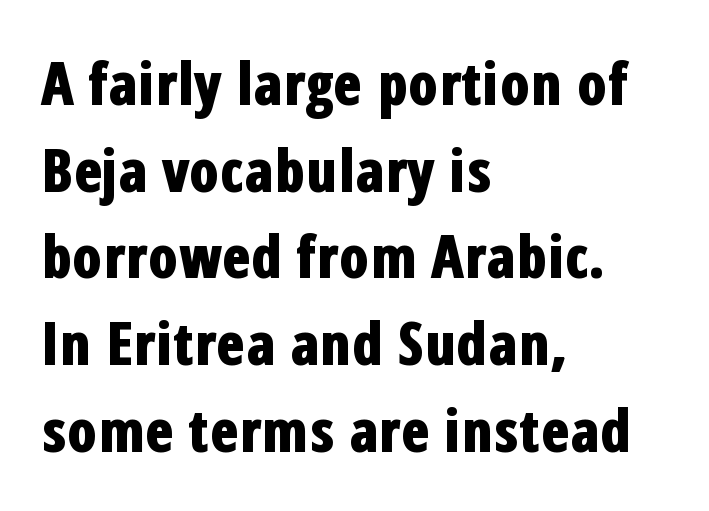
{"serif": "no", "italic": "no", "bold": "yes", "weight": "bold", "width": "condensed", "stroke_contrast": "low", "x_height": "medium", "monospaced": "no", "underline": "no", "align": "left", "line_spacing": "normal", "line_spacing_ratio": 1.47, "letter_spacing": "normal", "letter_spacing_em": 0.0, "glyph_px": 59}
